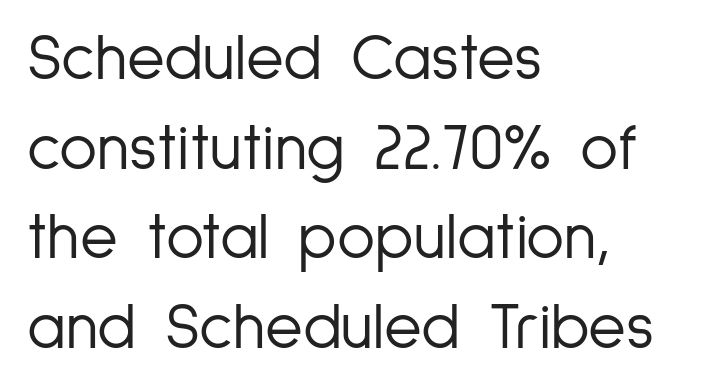
Q: Is the text bold? A: No.
Q: Is the text italic (slanted)? A: No, it is upright.
Q: Is the typeface a serif or a sans-serif typeface? A: Sans-serif.
Q: Is the text underlined? A: No.
Q: How is the paragraph aligned? A: Left-aligned.
Q: Is the spacing between letters normal or unusually wide? A: Normal.
Q: Is the spacing between lines tight, normal or loose? A: Normal.
Q: Width (condensed, normal, or wide)? A: Condensed.
Q: Stroke contrast? A: Low.
Q: x-height? A: Medium.
Q: Monospaced? A: No.
